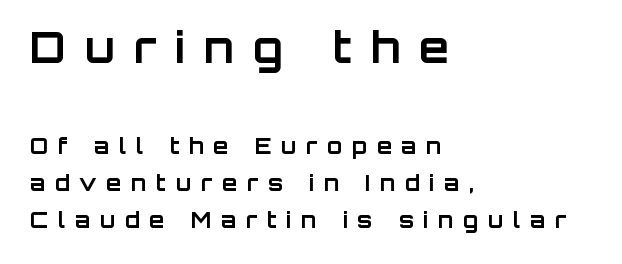
{"serif": "no", "italic": "no", "bold": "yes", "weight": "bold", "width": "normal", "stroke_contrast": "low", "x_height": "large", "monospaced": "no", "underline": "no", "align": "left", "line_spacing": "normal", "line_spacing_ratio": 1.68, "letter_spacing": "wide", "letter_spacing_em": 0.44, "larger_block": "first", "size_ratio": 1.95, "glyph_px": 43}
